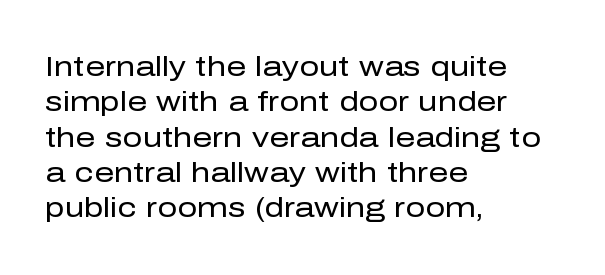
{"serif": "no", "italic": "no", "bold": "no", "weight": "regular", "width": "normal", "stroke_contrast": "low", "x_height": "medium", "monospaced": "no", "underline": "no", "align": "left", "line_spacing": "normal", "line_spacing_ratio": 1.26, "letter_spacing": "normal", "letter_spacing_em": 0.0, "glyph_px": 28}
